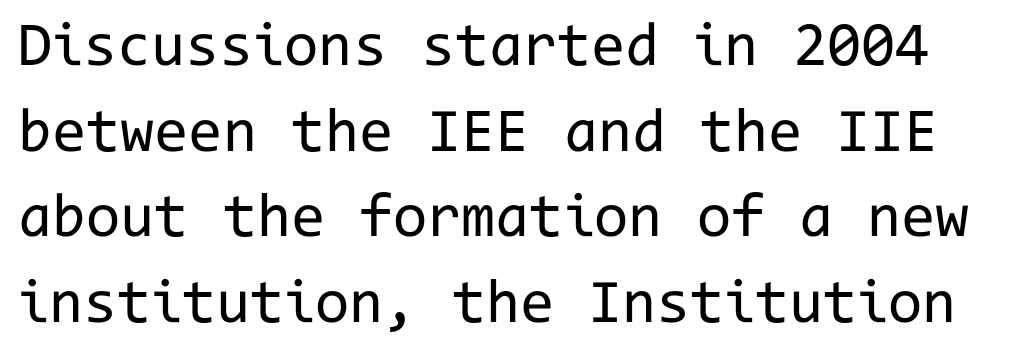
The image shows 62 px regular-weight sans-serif type, upright, monospaced; set normal line spacing (1.38x), normal letter spacing, not underlined; low stroke contrast and a medium x-height.
